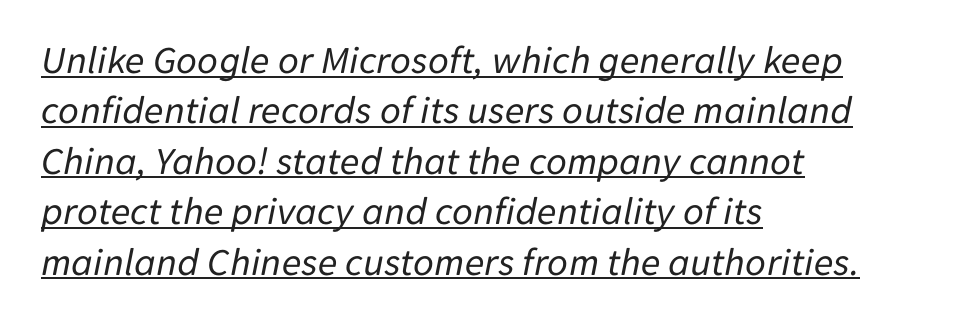
Q: Is the text bold? A: No.
Q: Is the text italic (slanted)? A: Yes, it leans right by about 11 degrees.
Q: Is the text underlined? A: Yes.
Q: How is the paragraph aligned? A: Left-aligned.
Q: Is the spacing between letters normal or unusually wide? A: Normal.
Q: Is the spacing between lines tight, normal or loose? A: Normal.
Q: Width (condensed, normal, or wide)? A: Normal.
Q: Stroke contrast? A: Low.
Q: x-height? A: Medium.
Q: Monospaced? A: No.
